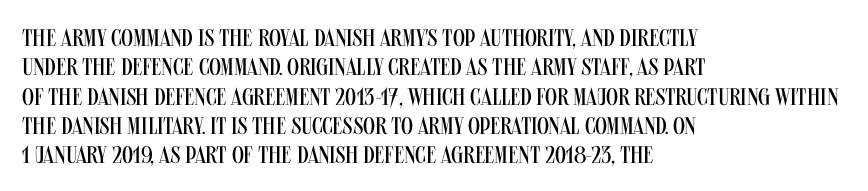
Notice how the stems are strictly vertical — no italics here. Standard letterfit; no display-style spreading of the glyphs. The space beneath each line is pristine and unruled. Counters stay open thanks to moderate or lighter strokes. A classic flush-left, rag-right setting is used for this passage.
